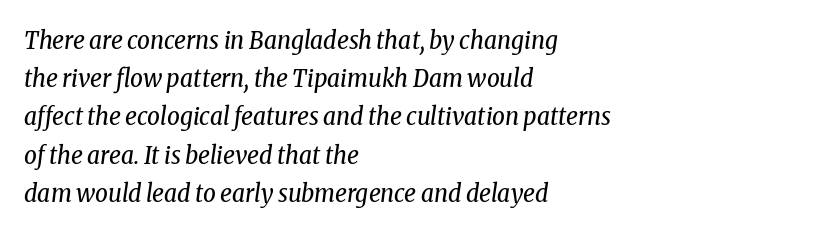
{"italic": "yes", "lean": "right", "slant_degrees": 8, "bold": "no", "underline": "no", "align": "left", "line_spacing": "normal", "line_spacing_ratio": 1.53, "letter_spacing": "normal", "letter_spacing_em": 0.0, "glyph_px": 25}
